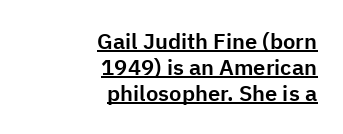
The image shows 22 px text type, upright; set right-aligned, line spacing 1.18x, normal letter spacing, underlined.
